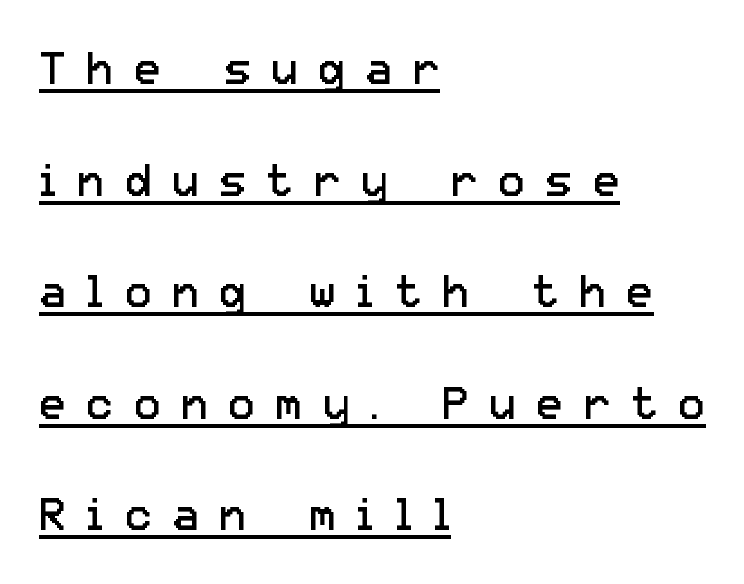
Q: Is the text bold? A: No.
Q: Is the text italic (slanted)? A: No, it is upright.
Q: Is the typeface a serif or a sans-serif typeface? A: Sans-serif.
Q: Is the text underlined? A: Yes.
Q: How is the paragraph aligned? A: Left-aligned.
Q: Is the spacing between letters normal or unusually wide? A: Unusually wide.
Q: Is the spacing between lines tight, normal or loose? A: Loose.
Q: Width (condensed, normal, or wide)? A: Normal.
Q: Stroke contrast? A: Low.
Q: x-height? A: Medium.
Q: Monospaced? A: No.
